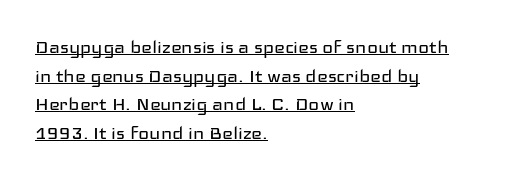
{"italic": "no", "bold": "no", "underline": "yes", "align": "left", "line_spacing": "normal", "line_spacing_ratio": 1.25, "letter_spacing": "normal", "letter_spacing_em": 0.0, "glyph_px": 23}
